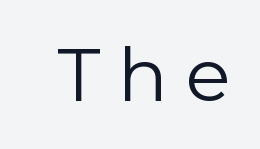
Proportional: the letters do not fall into vertical columns. In terms of letterform style, serifs are entirely absent. Upright lettering throughout. The area under the type is left untouched. A quiet, ordinary-to-light weight characterises the typeface.
